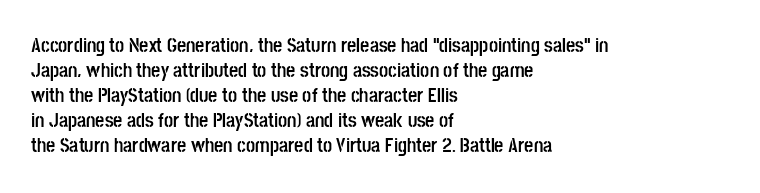
The baseline area is clear. Ordinary non-slanted type is in use. Look at the tracking — it's just the regular setting, nothing added. These lines carry a lot of weight — the face is fully bold.
